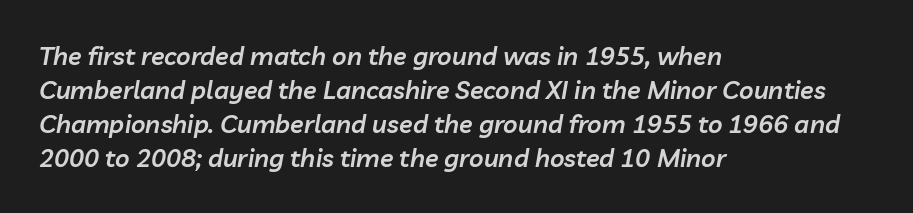
{"italic": "yes", "lean": "right", "slant_degrees": 10, "bold": "semi", "underline": "no", "align": "left", "line_spacing": "normal", "line_spacing_ratio": 1.36, "letter_spacing": "normal", "letter_spacing_em": 0.0, "glyph_px": 25}
